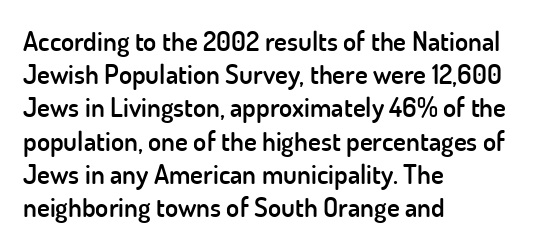
Q: Is the text bold? A: Semi-bold.
Q: Is the text italic (slanted)? A: No, it is upright.
Q: Is the text underlined? A: No.
Q: How is the paragraph aligned? A: Left-aligned.
Q: Is the spacing between letters normal or unusually wide? A: Normal.
